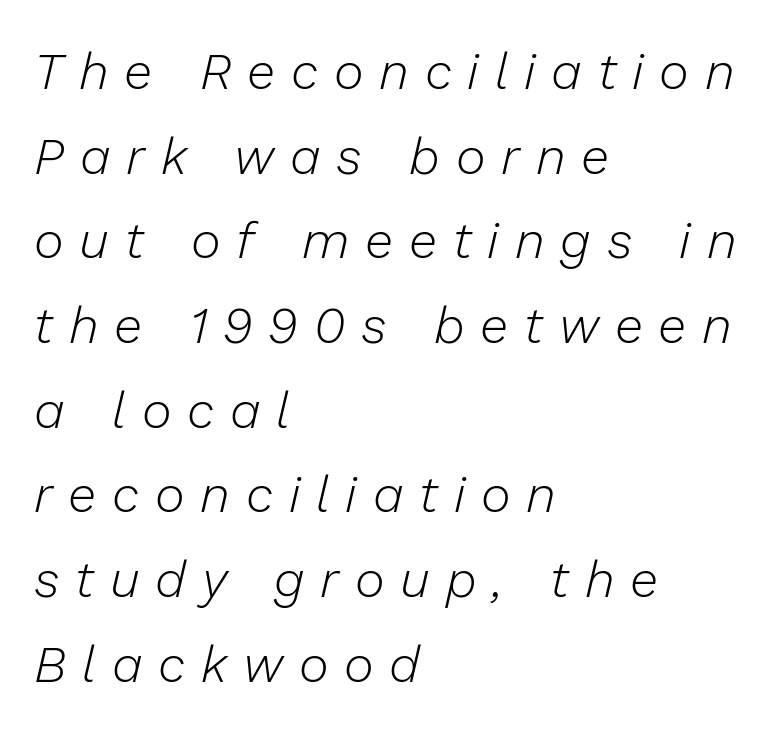
The image shows 51 px light type, italic (leaning right); set left-aligned, normal line spacing (1.66x), unusually wide letter spacing (+0.31 em), not underlined; low stroke contrast and a medium x-height.
